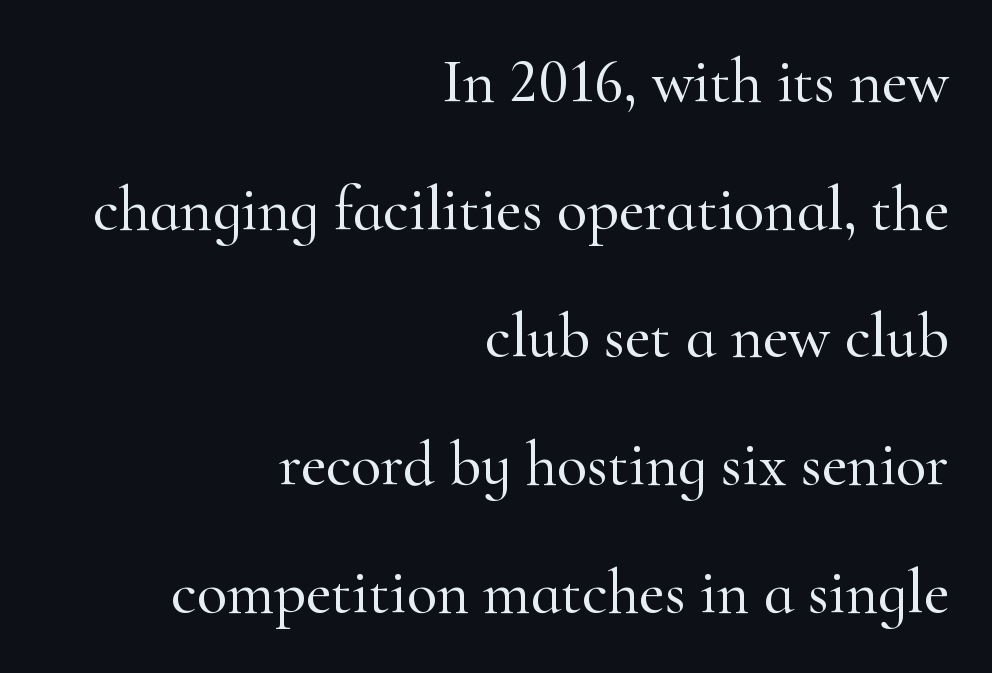
{"serif": "yes", "italic": "no", "width": "normal", "stroke_contrast": "high", "x_height": "small", "monospaced": "no", "underline": "no", "align": "right", "line_spacing": "loose", "line_spacing_ratio": 2.06, "letter_spacing": "normal", "letter_spacing_em": 0.0, "glyph_px": 62}
